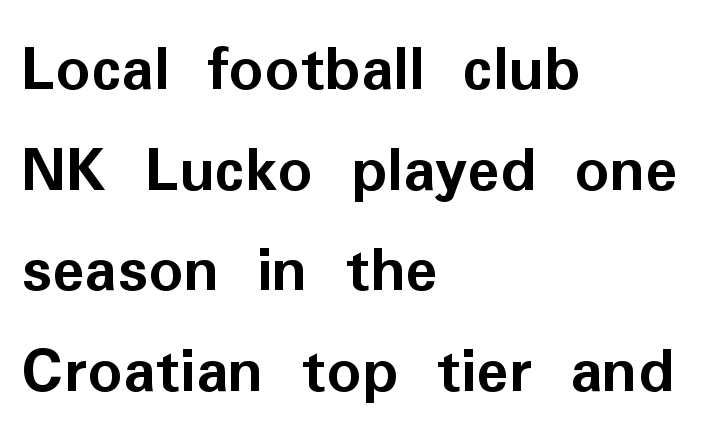
{"serif": "no", "italic": "no", "bold": "yes", "weight": "semibold", "width": "normal", "stroke_contrast": "low", "x_height": "medium", "monospaced": "no", "underline": "no", "align": "left", "line_spacing": "normal", "line_spacing_ratio": 1.48, "letter_spacing": "normal", "letter_spacing_em": 0.0, "glyph_px": 68}
